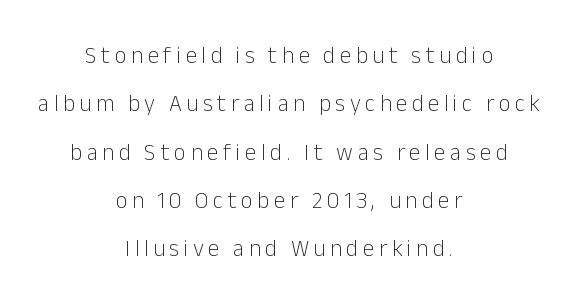
Only glyphs here, with clear space below each row. Characters remain perfectly vertical along every line. In terms of leading, this rendering errs on the spacious side. Caption: expanded tracking, letters set apart.
